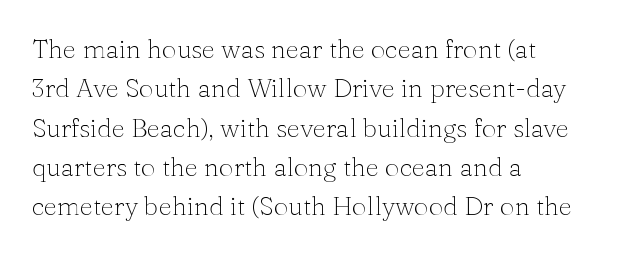
A typesetter would mark this as roman, not italic. Does the leading feel generous? No, just average. The typesetter chose a ragged-right arrangement here. The gaps between neighbouring characters are ordinary and unremarkable. Is this a heavy cut? Hardly; it is regular or lighter. The space directly below the letters is spotless.
